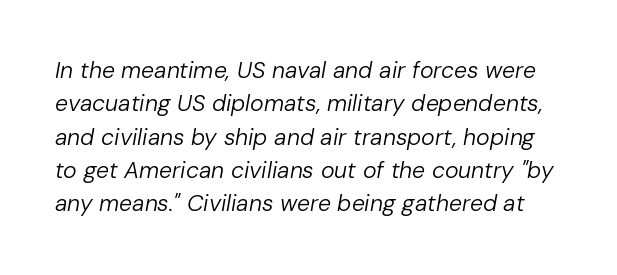
{"italic": "yes", "lean": "right", "slant_degrees": 10, "bold": "no", "underline": "no", "line_spacing": "normal", "line_spacing_ratio": 1.45, "letter_spacing": "normal", "letter_spacing_em": 0.0, "glyph_px": 23}
